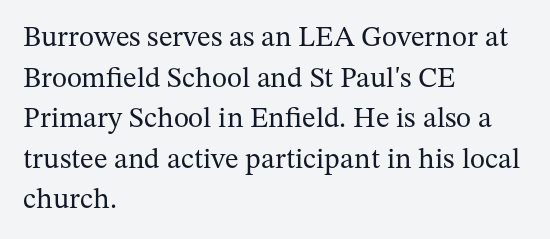
{"serif": "yes", "italic": "no", "bold": "no", "weight": "regular", "width": "normal", "stroke_contrast": "medium", "x_height": "medium", "monospaced": "no", "underline": "no", "align": "left", "line_spacing": "normal", "line_spacing_ratio": 1.4, "letter_spacing": "normal", "letter_spacing_em": 0.0, "glyph_px": 29}
